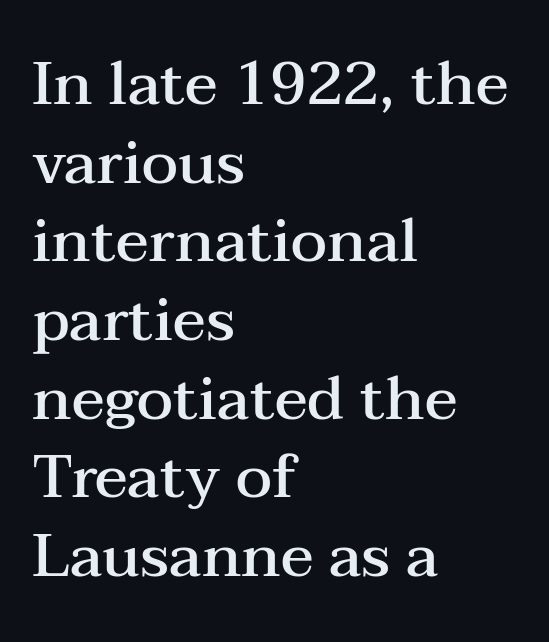
Q: Is the text bold? A: Semi-bold.
Q: Is the text italic (slanted)? A: No, it is upright.
Q: Is the typeface a serif or a sans-serif typeface? A: Serif.
Q: Is the text underlined? A: No.
Q: How is the paragraph aligned? A: Left-aligned.
Q: Is the spacing between letters normal or unusually wide? A: Normal.
Q: Is the spacing between lines tight, normal or loose? A: Normal.
Q: Width (condensed, normal, or wide)? A: Wide.
Q: Stroke contrast? A: Medium.
Q: x-height? A: Medium.
Q: Monospaced? A: No.
